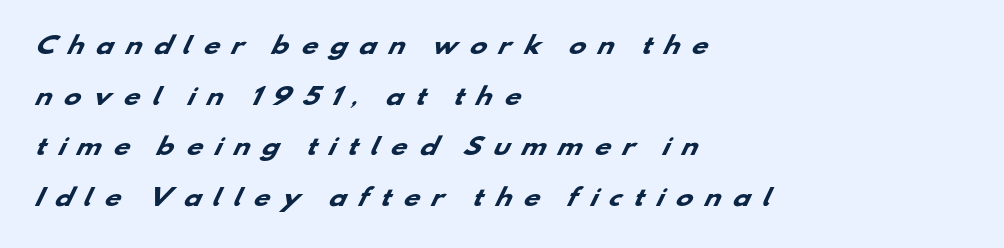
The glyphs have the mass of a bold cut. In CSS terms this would be text-align: left. Interline gaps are noticeably wide in this sample. Check the space under the baseline: it is left empty. Tracking value appears strongly positive — letters spread wide.
